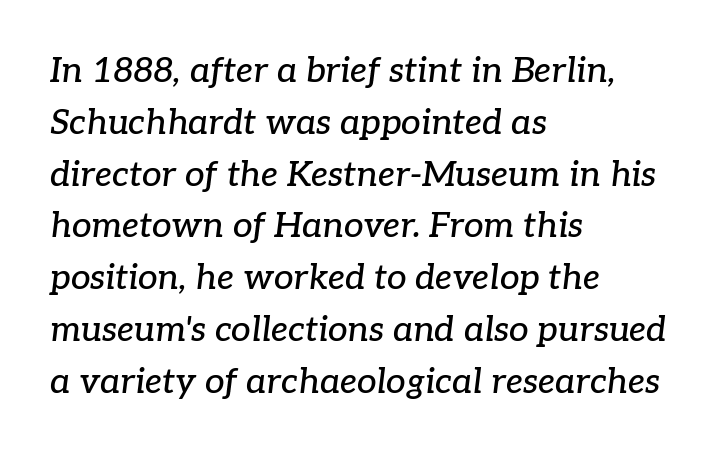
{"serif": "yes", "italic": "yes", "lean": "right", "slant_degrees": 7, "width": "normal", "stroke_contrast": "low", "x_height": "medium", "monospaced": "no", "underline": "no", "align": "left", "line_spacing": "normal", "line_spacing_ratio": 1.48, "letter_spacing": "normal", "letter_spacing_em": 0.0, "glyph_px": 35}
